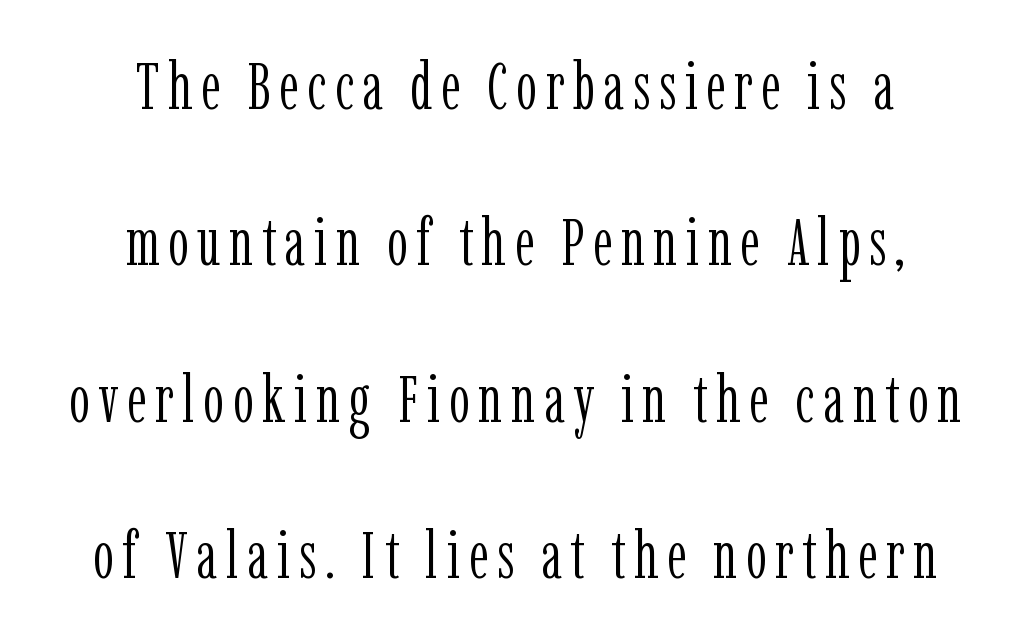
Q: Is the text bold? A: No.
Q: Is the text italic (slanted)? A: No, it is upright.
Q: Is the typeface a serif or a sans-serif typeface? A: Serif.
Q: Is the text underlined? A: No.
Q: How is the paragraph aligned? A: Centered.
Q: Is the spacing between lines tight, normal or loose? A: Loose.
Q: Width (condensed, normal, or wide)? A: Condensed.
Q: Stroke contrast? A: Low.
Q: x-height? A: Medium.
Q: Monospaced? A: No.
